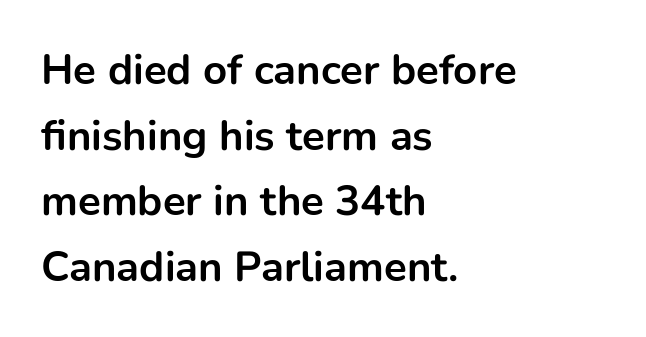
{"serif": "no", "italic": "no", "bold": "yes", "weight": "bold", "width": "normal", "stroke_contrast": "low", "x_height": "medium", "monospaced": "no", "underline": "no", "align": "left", "line_spacing": "normal", "line_spacing_ratio": 1.56, "letter_spacing": "normal", "letter_spacing_em": 0.0, "glyph_px": 42}
